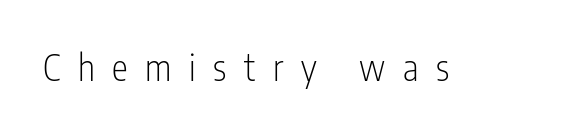
Q: Is the text bold? A: No.
Q: Is the text italic (slanted)? A: No, it is upright.
Q: Is the typeface a serif or a sans-serif typeface? A: Sans-serif.
Q: Is the text underlined? A: No.
Q: Is the spacing between letters normal or unusually wide? A: Unusually wide.
Q: Width (condensed, normal, or wide)? A: Condensed.
Q: Stroke contrast? A: Low.
Q: x-height? A: Medium.
Q: Monospaced? A: No.
